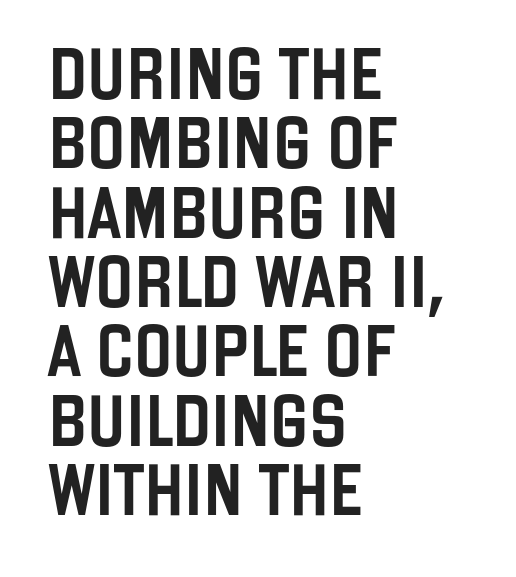
Q: Is the text italic (slanted)? A: No, it is upright.
Q: Is the typeface a serif or a sans-serif typeface? A: Sans-serif.
Q: Is the text underlined? A: No.
Q: How is the paragraph aligned? A: Left-aligned.
Q: Is the spacing between letters normal or unusually wide? A: Normal.
Q: Is the spacing between lines tight, normal or loose? A: Normal.
Q: Width (condensed, normal, or wide)? A: Condensed.
Q: Stroke contrast? A: Low.
Q: x-height? A: Large.
Q: Monospaced? A: No.
